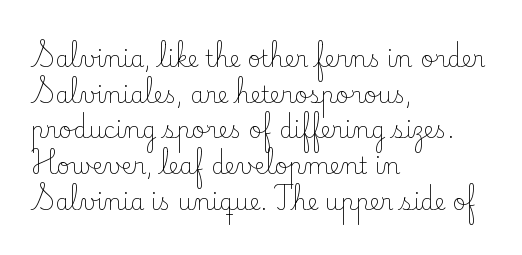
Q: Is the text bold? A: No.
Q: Is the text italic (slanted)? A: No, it is upright.
Q: Is the text underlined? A: No.
Q: How is the paragraph aligned? A: Left-aligned.
Q: Is the spacing between letters normal or unusually wide? A: Normal.
Q: Is the spacing between lines tight, normal or loose? A: Normal.
